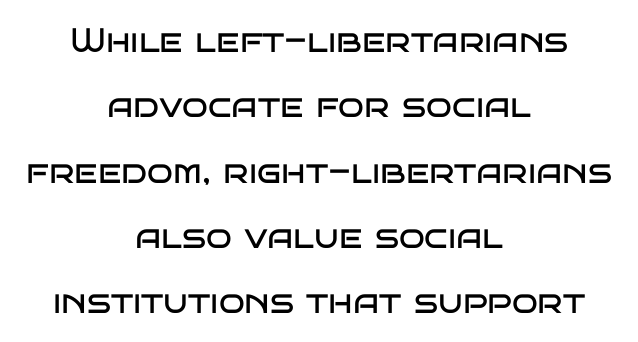
Q: Is the text bold? A: No.
Q: Is the text italic (slanted)? A: No, it is upright.
Q: Is the typeface a serif or a sans-serif typeface? A: Sans-serif.
Q: Is the text underlined? A: No.
Q: How is the paragraph aligned? A: Centered.
Q: Is the spacing between letters normal or unusually wide? A: Normal.
Q: Is the spacing between lines tight, normal or loose? A: Loose.
Q: Width (condensed, normal, or wide)? A: Wide.
Q: Stroke contrast? A: Low.
Q: x-height? A: Large.
Q: Monospaced? A: No.
